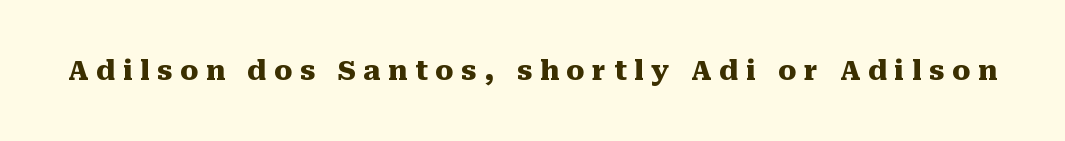
Strong, thick strokes mark this as bold type. The baseline area is clear. In terms of letterspacing, this is a distinctly airy, spread setting. Quick note: not italic, upright.
